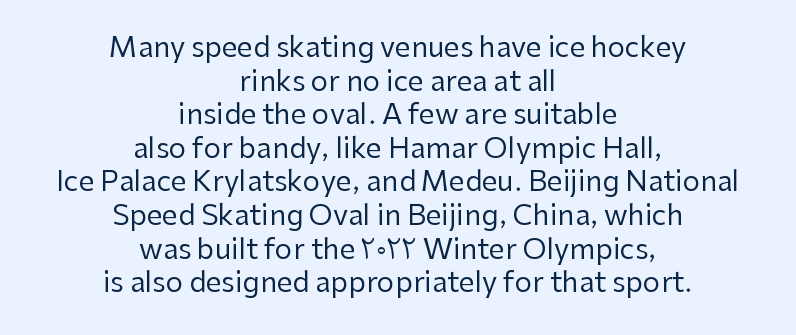
{"serif": "no", "italic": "no", "bold": "no", "weight": "regular", "width": "normal", "stroke_contrast": "low", "x_height": "medium", "monospaced": "no", "underline": "no", "align": "center", "line_spacing_ratio": 1.2, "letter_spacing": "normal", "letter_spacing_em": 0.0, "glyph_px": 28}
